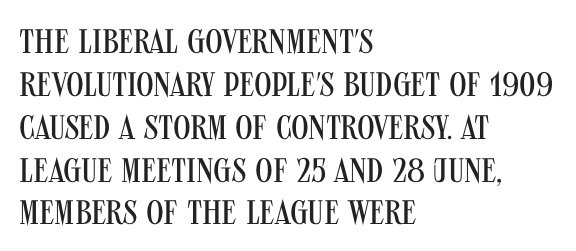
{"serif": "no", "italic": "no", "bold": "no", "weight": "regular", "width": "condensed", "stroke_contrast": "medium", "x_height": "large", "monospaced": "no", "underline": "no", "align": "left", "line_spacing": "normal", "line_spacing_ratio": 1.26, "letter_spacing": "normal", "letter_spacing_em": 0.0, "glyph_px": 34}
